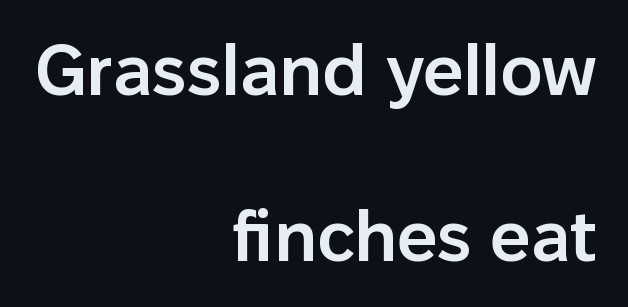
{"serif": "no", "italic": "no", "bold": "semi", "weight": "semibold", "width": "normal", "stroke_contrast": "low", "x_height": "medium", "monospaced": "no", "underline": "no", "align": "right", "line_spacing": "loose", "line_spacing_ratio": 2.34, "letter_spacing": "normal", "letter_spacing_em": 0.0, "glyph_px": 71}
